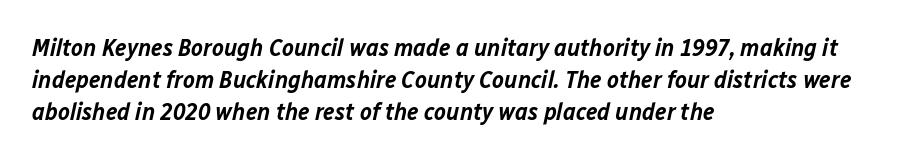
Q: Is the text bold? A: Semi-bold.
Q: Is the text italic (slanted)? A: Yes, it leans right by about 12 degrees.
Q: Is the text underlined? A: No.
Q: How is the paragraph aligned? A: Left-aligned.
Q: Is the spacing between letters normal or unusually wide? A: Normal.
Q: Is the spacing between lines tight, normal or loose? A: Normal.
